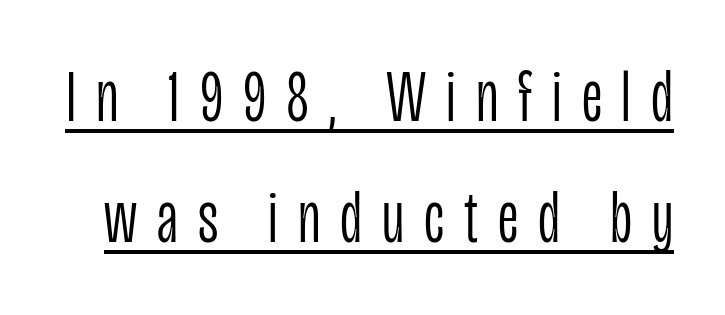
{"serif": "no", "italic": "no", "bold": "no", "weight": "light", "width": "condensed", "stroke_contrast": "low", "x_height": "large", "monospaced": "no", "underline": "yes", "line_spacing": "normal", "line_spacing_ratio": 1.64, "letter_spacing": "wide", "letter_spacing_em": 0.27, "glyph_px": 74}
